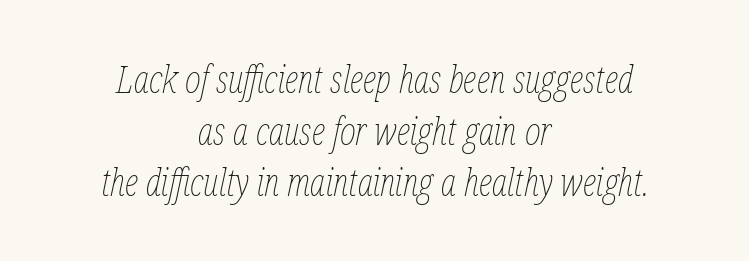
{"italic": "yes", "lean": "right", "slant_degrees": 12, "bold": "no", "weight": "thin", "width": "condensed", "stroke_contrast": "low", "x_height": "medium", "monospaced": "no", "underline": "no", "align": "center", "line_spacing": "normal", "line_spacing_ratio": 1.36, "letter_spacing": "normal", "letter_spacing_em": 0.0, "glyph_px": 38}
